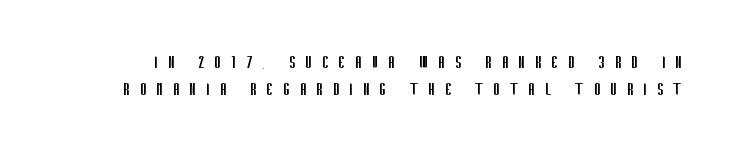
Each word looks stretched out because of the extra space between its letters. Evenly set lines give the paragraph a standard silhouette. Does the lettering tilt? It doesn't — this is upright. Honestly, there is no underline to notice here at all. Stroke thickness stays within the range of a standard reading face or lighter.
